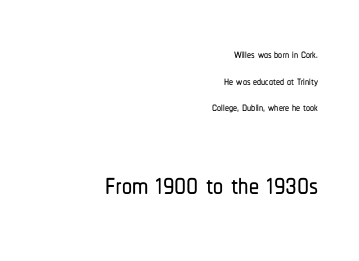
{"serif": "no", "italic": "no", "width": "condensed", "stroke_contrast": "low", "x_height": "medium", "monospaced": "no", "underline": "no", "align": "right", "line_spacing": "normal", "line_spacing_ratio": 1.67, "letter_spacing": "normal", "letter_spacing_em": 0.0, "larger_block": "second", "size_ratio": 2.5, "glyph_px": 40}
